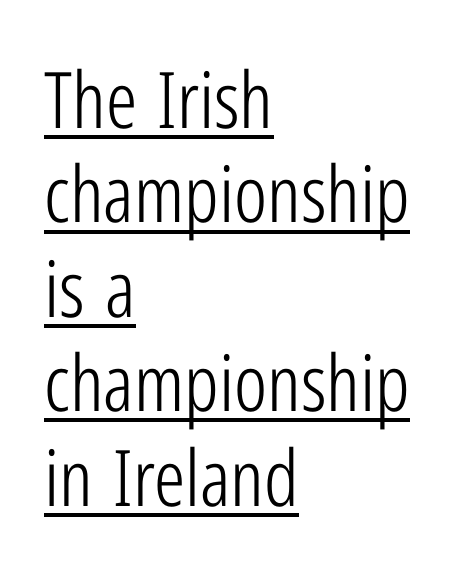
Q: Is the text bold? A: No.
Q: Is the text italic (slanted)? A: No, it is upright.
Q: Is the typeface a serif or a sans-serif typeface? A: Sans-serif.
Q: Is the text underlined? A: Yes.
Q: How is the paragraph aligned? A: Left-aligned.
Q: Is the spacing between letters normal or unusually wide? A: Normal.
Q: Width (condensed, normal, or wide)? A: Condensed.
Q: Stroke contrast? A: Low.
Q: x-height? A: Medium.
Q: Monospaced? A: No.
